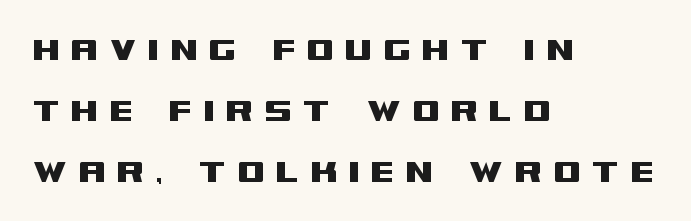
Q: Is the text italic (slanted)? A: No, it is upright.
Q: Is the typeface a serif or a sans-serif typeface? A: Sans-serif.
Q: Is the text underlined? A: No.
Q: How is the paragraph aligned? A: Left-aligned.
Q: Is the spacing between letters normal or unusually wide? A: Unusually wide.
Q: Is the spacing between lines tight, normal or loose? A: Normal.
Q: Width (condensed, normal, or wide)? A: Wide.
Q: Stroke contrast? A: Medium.
Q: x-height? A: Large.
Q: Monospaced? A: No.
